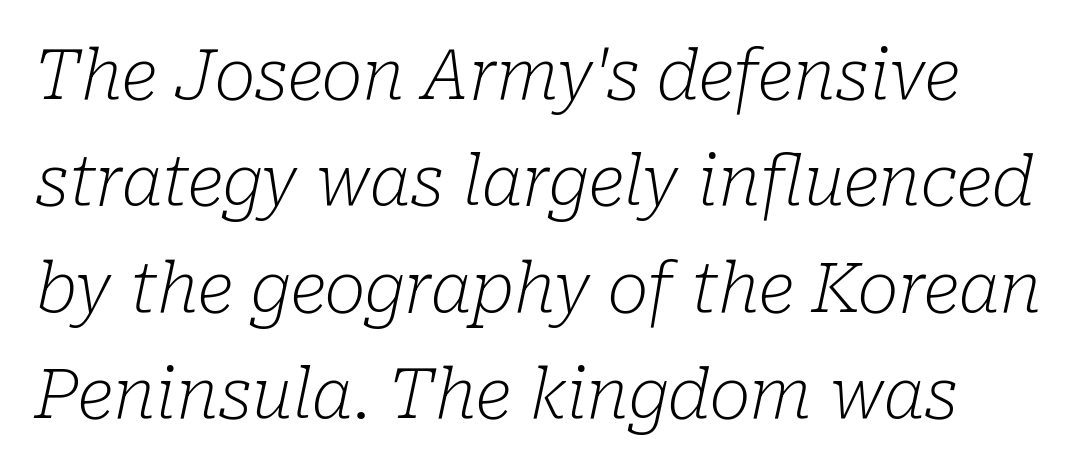
Letters rest on an invisible, unmarked baseline. One glance says typical: line gaps are just what's usual. The font family rendered here belongs to the serif group. The cut favours lightness, reaching ordinary text weight at its darkest.
